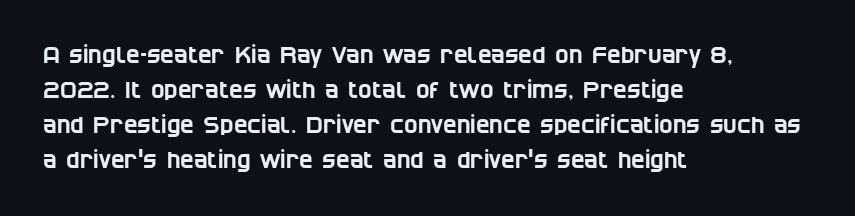
The image shows 23 px text type; set left-aligned, normal line spacing (1.52x), normal letter spacing, not underlined.
